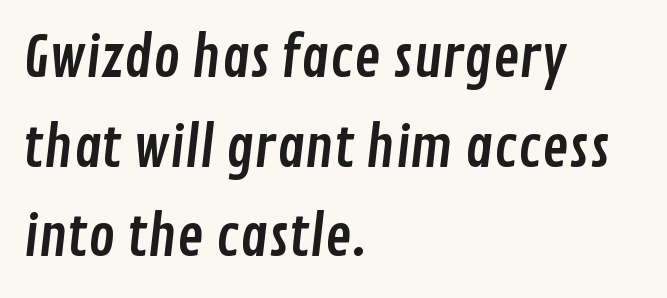
Spacing verdict: proportional, widths tailored to each character. Successive baselines arrive at the customary interval. The space beneath each line is pristine and unruled. Characters follow at the spacing the type designer built in.
